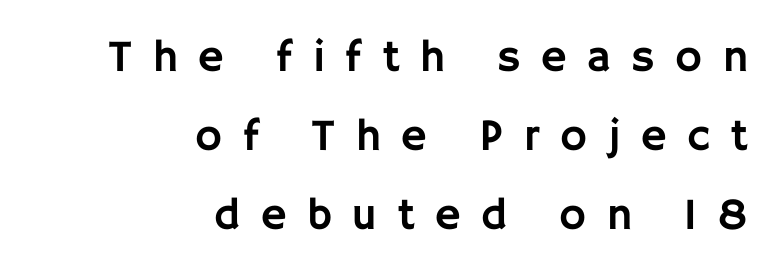
A typesetter would call this heavily tracked-out type. The rendering uses natural spacing where letterforms have individual widths. Vertical strokes here are truly vertical. The setting favours the right margin, as signatures and pull-quotes sometimes do.
